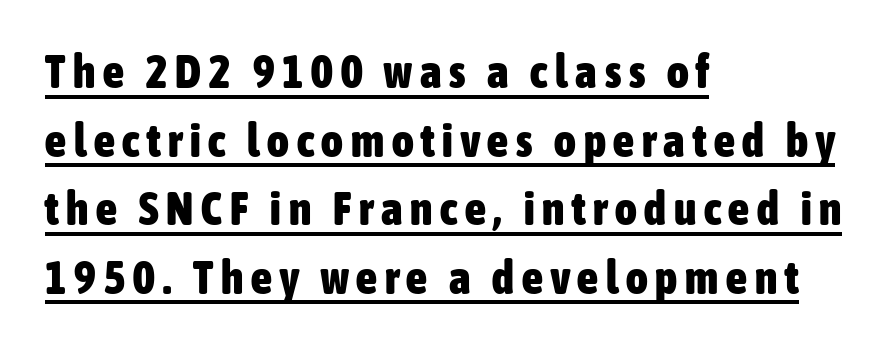
Q: Is the text bold? A: Yes.
Q: Is the text italic (slanted)? A: No, it is upright.
Q: Is the typeface a serif or a sans-serif typeface? A: Sans-serif.
Q: Is the text underlined? A: Yes.
Q: How is the paragraph aligned? A: Left-aligned.
Q: Is the spacing between lines tight, normal or loose? A: Normal.
Q: Width (condensed, normal, or wide)? A: Condensed.
Q: Stroke contrast? A: Low.
Q: x-height? A: Medium.
Q: Monospaced? A: No.
